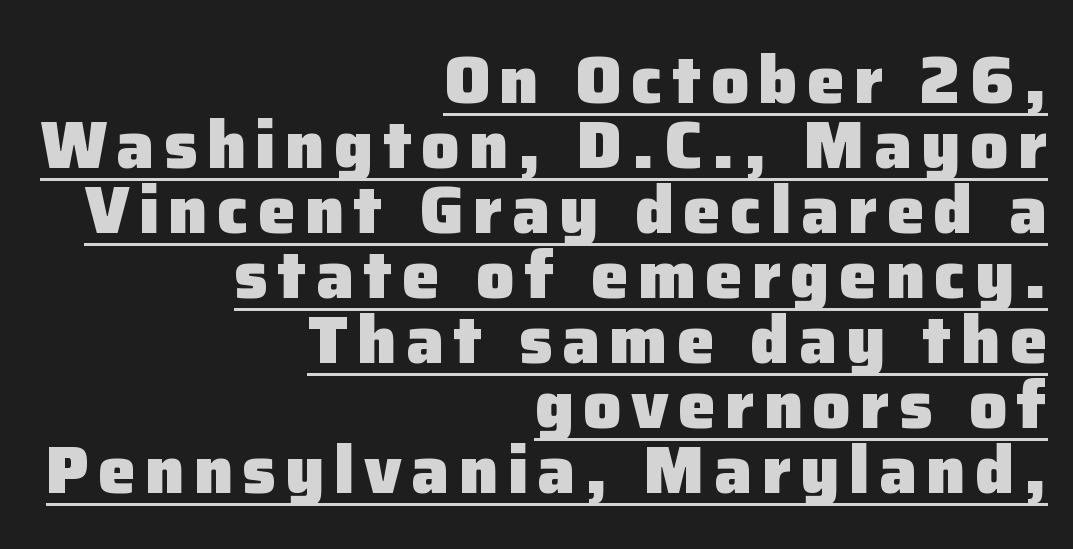
The passage shown is typed in a proportional face where columns would drift. This sample uses a sans-serif face. As a designer I'd log this as weight 700, bold. Each line ends at the same right margin while the left side varies.
